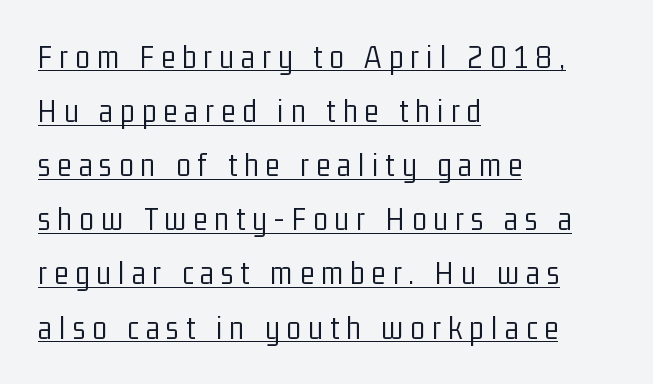
A sans-serif font was chosen for this passage. The face used here is proportionally spaced, like ordinary book or web type. Is there any slant? The stems are plumb. The rendered words wear a rule along their underside. Tracking value appears strongly positive — letters spread wide.
